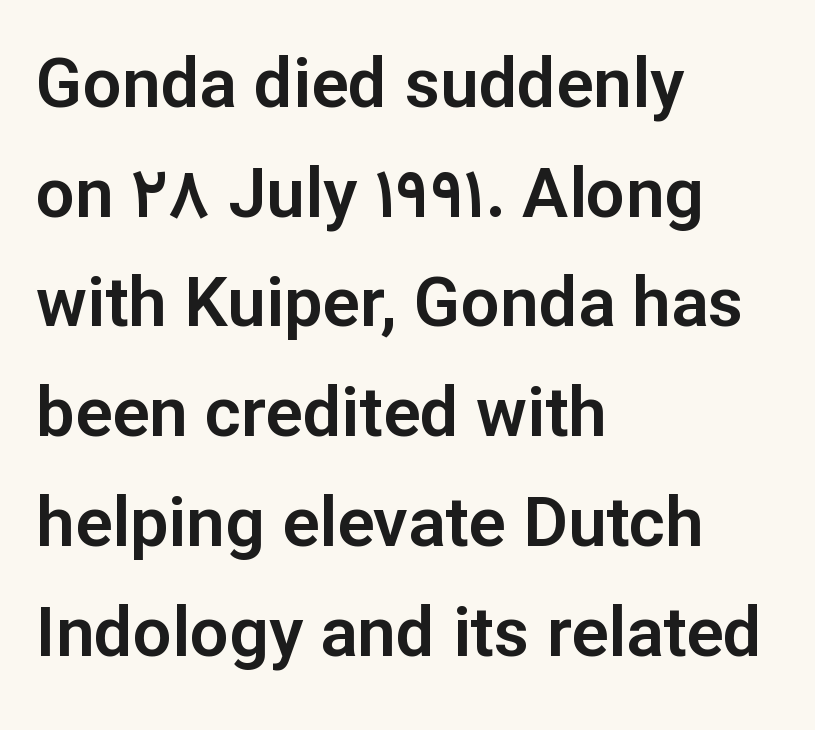
In terms of posture, this sample is upright. You could call the tracking neutral — neither tight nor loose. Letters rest on an invisible, unmarked baseline. The rendering uses a moderate line-height, typical for paragraphs. The face used here is a sans, in the tradition of grotesques and geometrics. Spacing verdict: proportional, widths tailored to each character.
